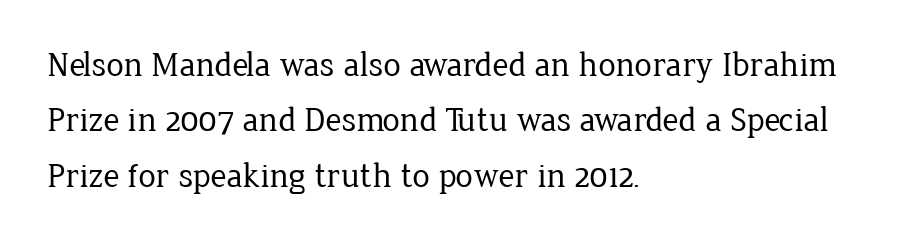
The image shows 35 px regular-weight serif type, upright; set left-aligned, normal line spacing (1.58x), normal letter spacing, not underlined; low stroke contrast and a medium x-height.
